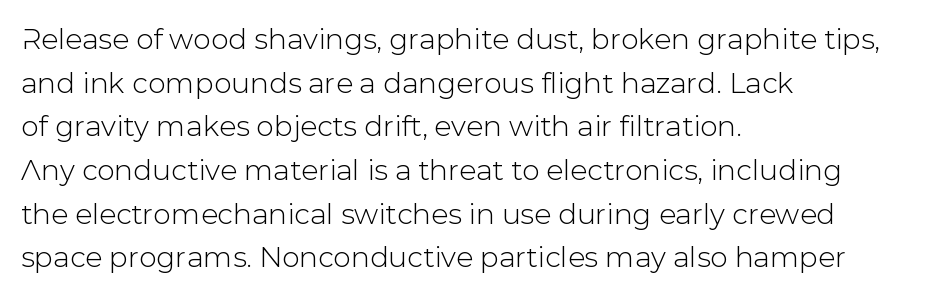
Unmarked baselines from the first word to the last. Honestly, the row spacing looks completely unremarkable. Notice how the passage keeps a crisp vertical edge on the left only. The horizontal fit of the characters is conventional and even. No italicization has been applied; the sample stays upright.
